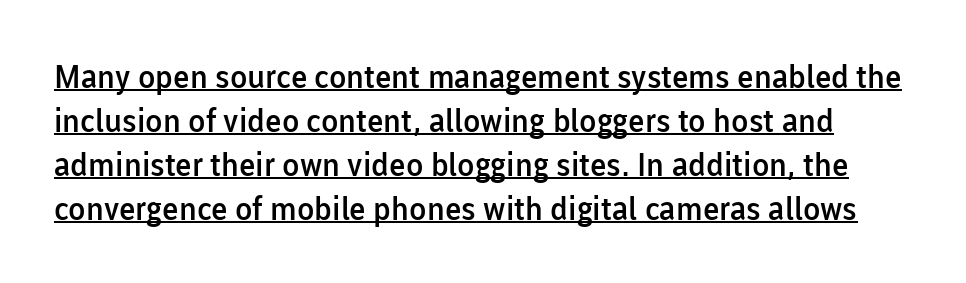
In terms of leading, this rendering sits right in the middle. The type family on display is of the sans-serif kind. Notice the strokes are somewhat thickened but not fully heavy: this is a semibold. Do the characters align in a grid? No, the font is proportional. The gaps between neighbouring characters are ordinary and unremarkable. The specimen includes a rule beneath the text block's lines.
